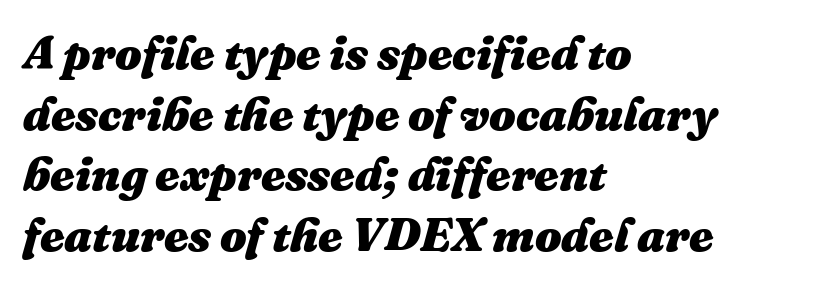
The passage shown leans; its letterforms are oblique. Tracking value appears to be zero — textbook default spacing. The space beneath each line is pristine and unruled. Left-aligned paragraph, ragged on the right. Plenty of ink on the page — the face is bold.
